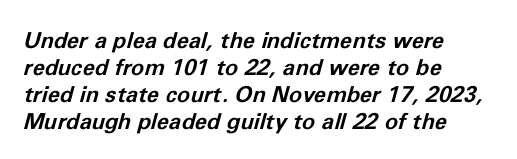
{"italic": "yes", "lean": "right", "slant_degrees": 11, "bold": "yes", "underline": "no", "align": "left", "line_spacing_ratio": 1.22, "letter_spacing": "normal", "letter_spacing_em": 0.0, "glyph_px": 22}
